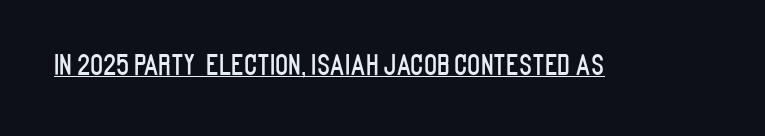
{"italic": "no", "underline": "yes", "letter_spacing": "normal", "letter_spacing_em": 0.0, "glyph_px": 27}
